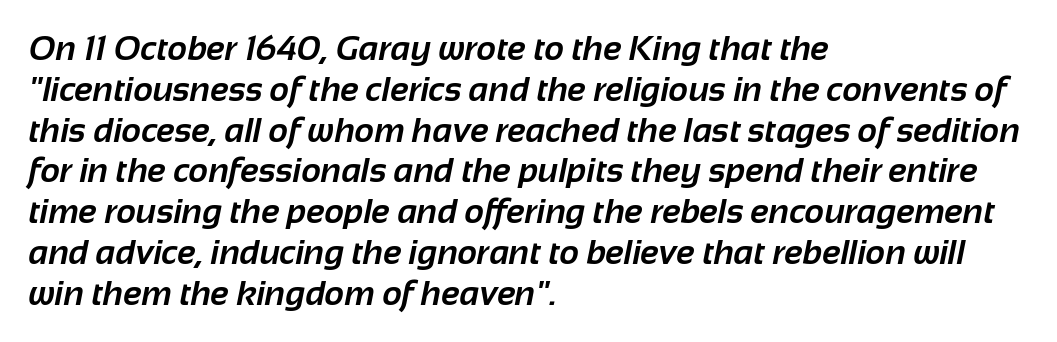
Q: Is the text bold? A: Yes.
Q: Is the typeface a serif or a sans-serif typeface? A: Sans-serif.
Q: Is the text underlined? A: No.
Q: How is the paragraph aligned? A: Left-aligned.
Q: Is the spacing between letters normal or unusually wide? A: Normal.
Q: Width (condensed, normal, or wide)? A: Normal.
Q: Stroke contrast? A: Low.
Q: x-height? A: Medium.
Q: Monospaced? A: No.
